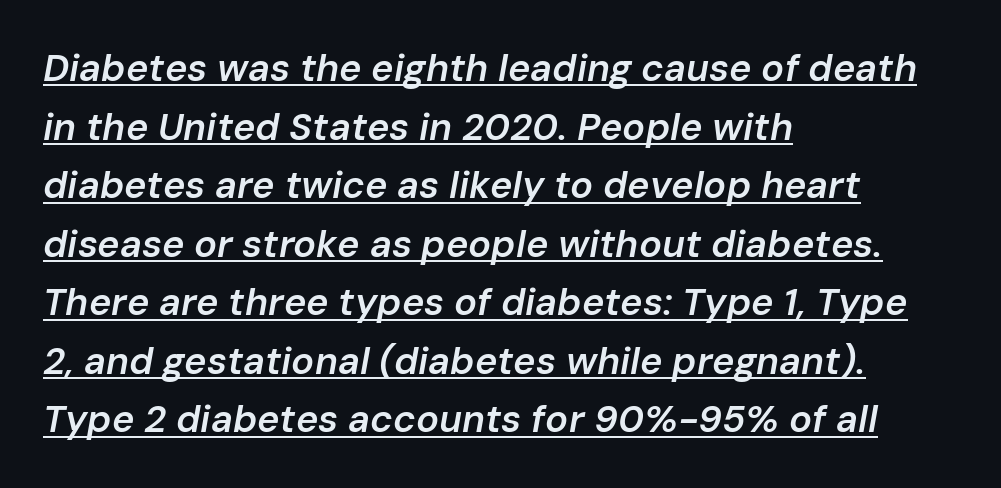
Q: Is the text bold? A: Semi-bold.
Q: Is the text italic (slanted)? A: Yes, it leans right by about 10 degrees.
Q: Is the text underlined? A: Yes.
Q: How is the paragraph aligned? A: Left-aligned.
Q: Is the spacing between letters normal or unusually wide? A: Normal.
Q: Is the spacing between lines tight, normal or loose? A: Normal.
Q: Width (condensed, normal, or wide)? A: Normal.
Q: Stroke contrast? A: Low.
Q: x-height? A: Medium.
Q: Monospaced? A: No.
